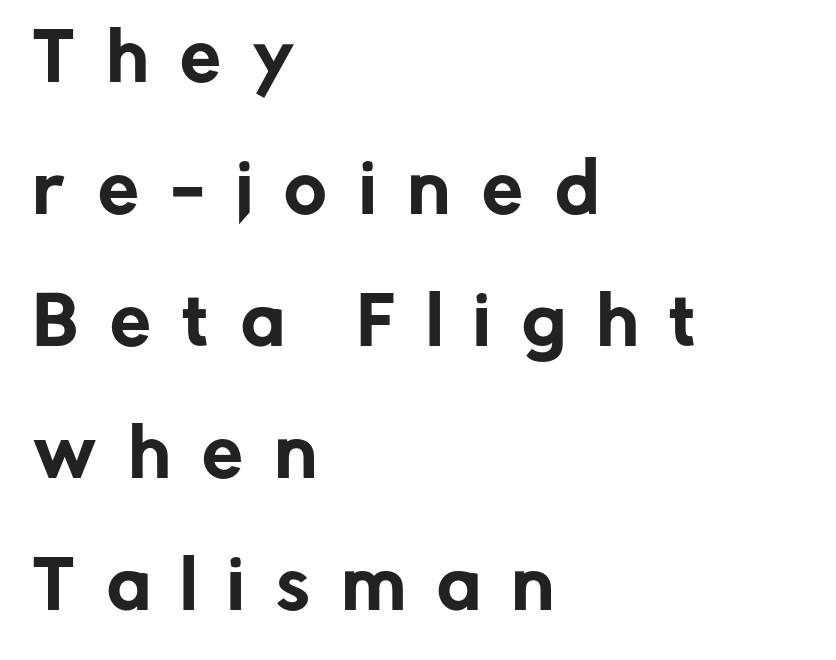
The image shows 65 px sans-serif type, upright; set left-aligned, loose line spacing (2.03x), unusually wide letter spacing (+0.49 em), not underlined; low stroke contrast and a medium x-height.
